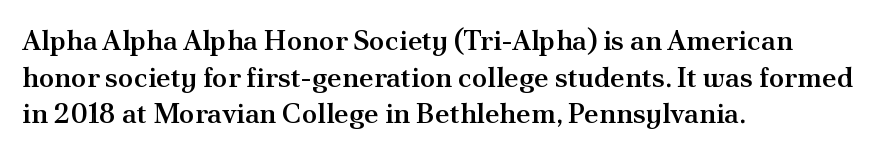
Has an underline been added? It has not. Each letter keeps its own natural width here, so spacing adapts to shape. Reading down the block, your eye returns to a fixed left position each line. The letters are semibold — heavier than regular but short of a full bold. These lines sit exactly where default settings would place them. Ascenders rise straight up at ninety degrees.
